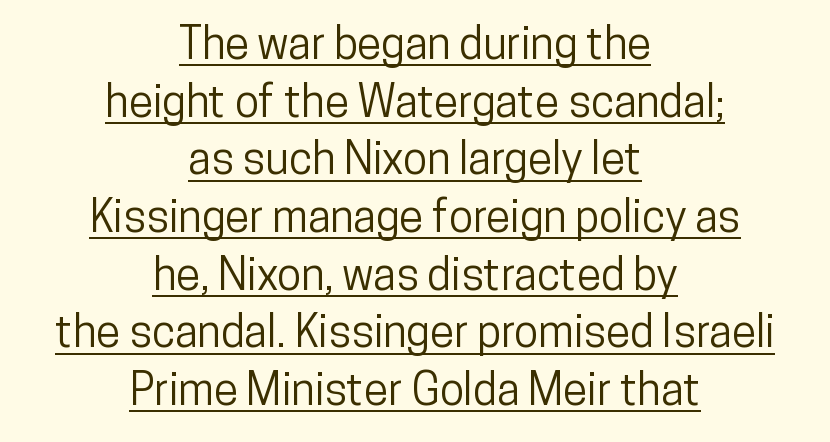
Q: Is the text italic (slanted)? A: No, it is upright.
Q: Is the typeface a serif or a sans-serif typeface? A: Sans-serif.
Q: Is the text underlined? A: Yes.
Q: How is the paragraph aligned? A: Centered.
Q: Is the spacing between letters normal or unusually wide? A: Normal.
Q: Is the spacing between lines tight, normal or loose? A: Normal.
Q: Width (condensed, normal, or wide)? A: Condensed.
Q: Stroke contrast? A: Low.
Q: x-height? A: Medium.
Q: Monospaced? A: No.
